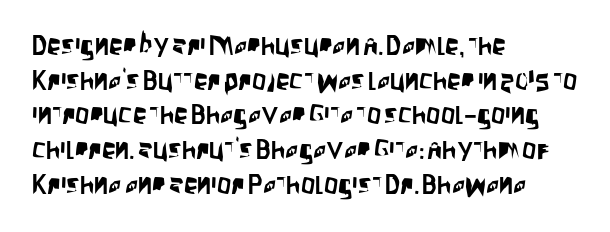
{"serif": "no", "italic": "no", "width": "condensed", "stroke_contrast": "low", "x_height": "large", "monospaced": "no", "underline": "no", "align": "left", "line_spacing_ratio": 1.24, "letter_spacing": "normal", "letter_spacing_em": 0.0, "glyph_px": 28}
